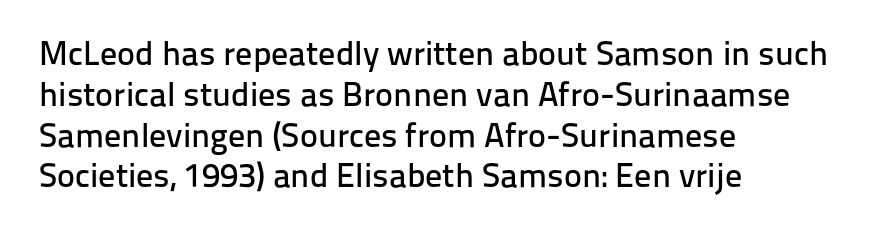
Style check: upright. Casual observation: everything's shoved over to the left. Stroke terminals: plain, sans-serif. A clean baseline with only descenders dipping below it. Observe the ordinary spacing: letters are neighbours, not strangers. Character widths vary here, with narrow letters taking less room than wide ones.
